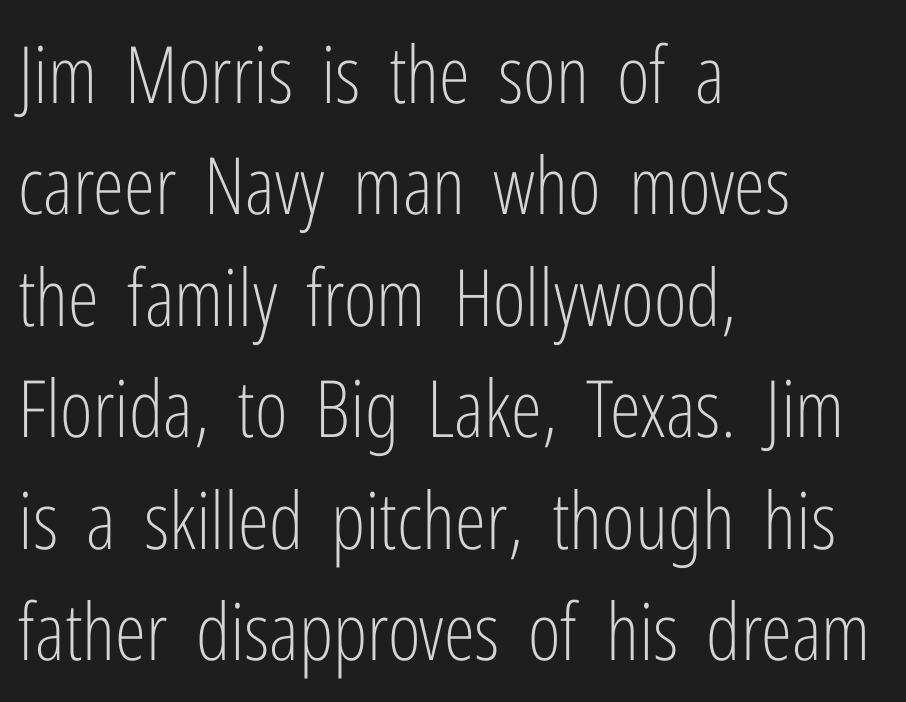
Q: Is the text bold? A: No.
Q: Is the text italic (slanted)? A: No, it is upright.
Q: Is the typeface a serif or a sans-serif typeface? A: Sans-serif.
Q: Is the text underlined? A: No.
Q: How is the paragraph aligned? A: Left-aligned.
Q: Is the spacing between letters normal or unusually wide? A: Normal.
Q: Is the spacing between lines tight, normal or loose? A: Normal.
Q: Width (condensed, normal, or wide)? A: Condensed.
Q: Stroke contrast? A: Low.
Q: x-height? A: Medium.
Q: Monospaced? A: No.
